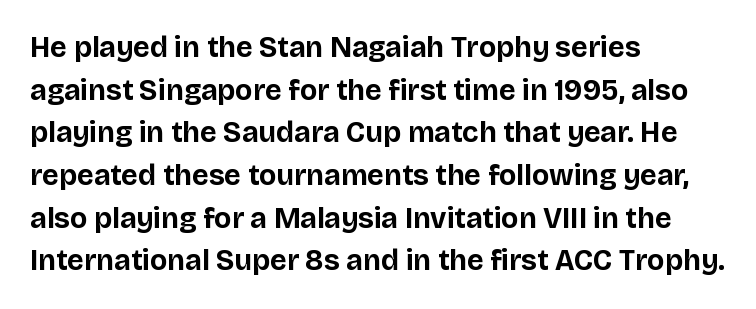
Q: Is the text bold? A: Yes.
Q: Is the text italic (slanted)? A: No, it is upright.
Q: Is the typeface a serif or a sans-serif typeface? A: Sans-serif.
Q: Is the text underlined? A: No.
Q: How is the paragraph aligned? A: Left-aligned.
Q: Is the spacing between letters normal or unusually wide? A: Normal.
Q: Is the spacing between lines tight, normal or loose? A: Normal.
Q: Width (condensed, normal, or wide)? A: Normal.
Q: Stroke contrast? A: Low.
Q: x-height? A: Large.
Q: Monospaced? A: No.
